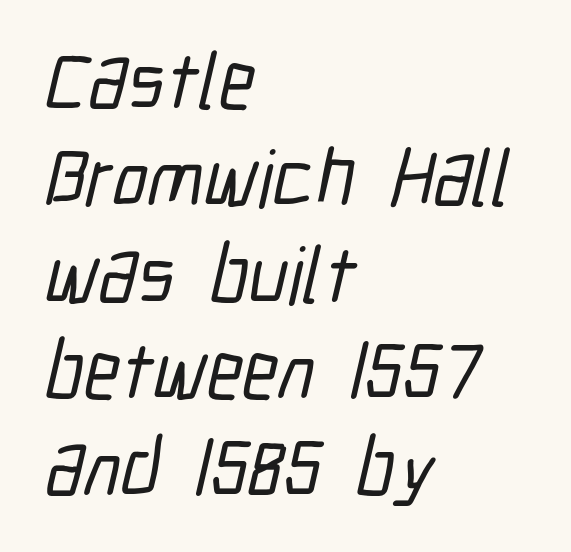
This sample uses plain, unmodified letter spacing. Alignment: flush left. The passage shown is not underscored anywhere. The font family rendered here belongs to the sans-serif group.
